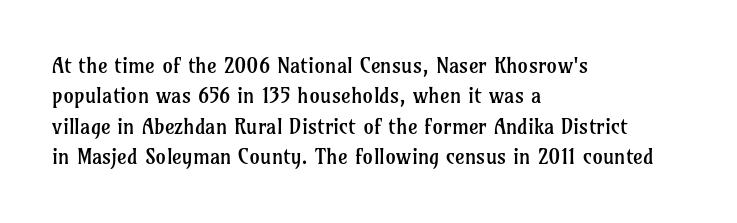
{"italic": "no", "bold": "no", "underline": "no", "align": "left", "line_spacing": "normal", "line_spacing_ratio": 1.45, "letter_spacing": "normal", "letter_spacing_em": 0.0, "glyph_px": 21}
